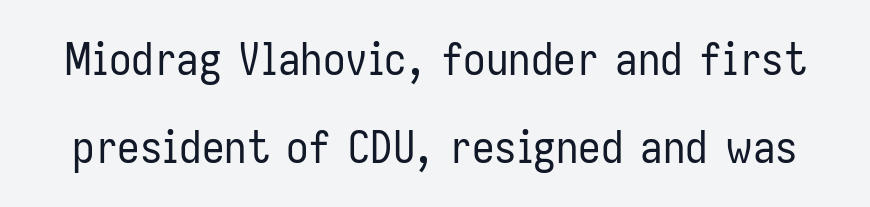
The words here are not underlined. Posture: straight, roman, zero tilt. The typeface chosen for these lines omits serifs. Vertical spacing — loose.
